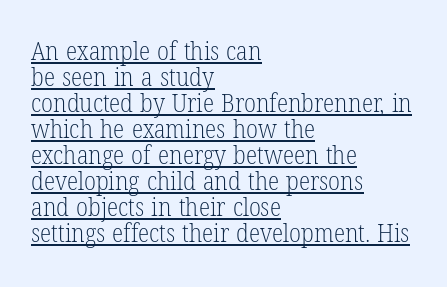
{"italic": "no", "bold": "no", "underline": "yes", "align": "left", "line_spacing": "tight", "line_spacing_ratio": 1.0, "letter_spacing": "normal", "letter_spacing_em": 0.0, "glyph_px": 26}
